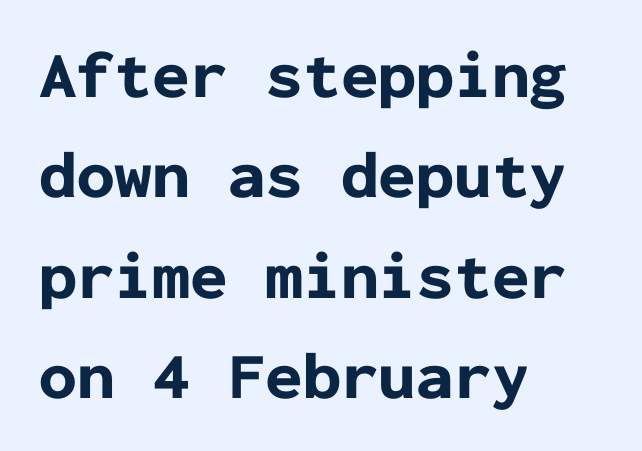
Fixed-width glyphs throughout — classic coding-font behaviour. These lines carry a lot of weight — the face is fully bold. One glance says typical: line gaps are just what's usual. No feet cap the strokes, marking this as sans-serif type. Glance below the letters and you will spot only blank space. Here the glyphs are tracked normally, forming tight word shapes.
